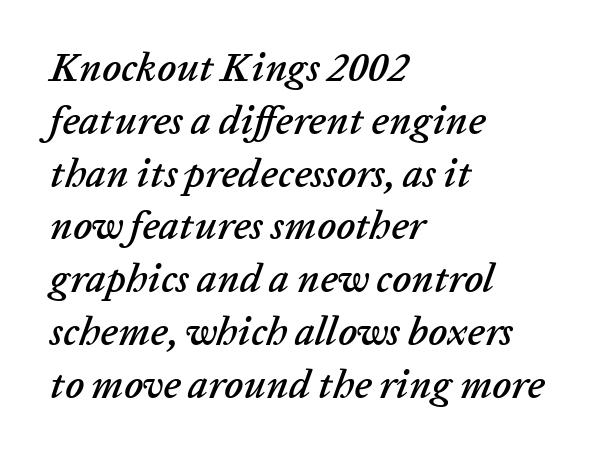
Q: Is the text italic (slanted)? A: Yes, it leans right by about 20 degrees.
Q: Is the text underlined? A: No.
Q: How is the paragraph aligned? A: Left-aligned.
Q: Is the spacing between letters normal or unusually wide? A: Normal.
Q: Is the spacing between lines tight, normal or loose? A: Normal.
Q: Width (condensed, normal, or wide)? A: Normal.
Q: Stroke contrast? A: Low.
Q: x-height? A: Medium.
Q: Monospaced? A: No.
